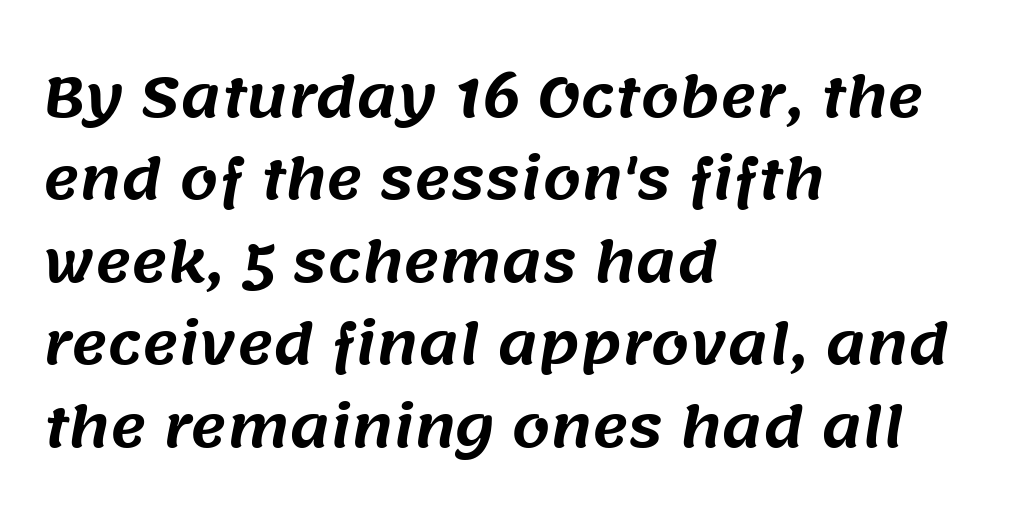
{"serif": "no", "width": "normal", "stroke_contrast": "medium", "x_height": "large", "monospaced": "no", "underline": "no", "align": "left", "line_spacing": "normal", "line_spacing_ratio": 1.5, "letter_spacing": "normal", "letter_spacing_em": 0.0, "glyph_px": 55}
